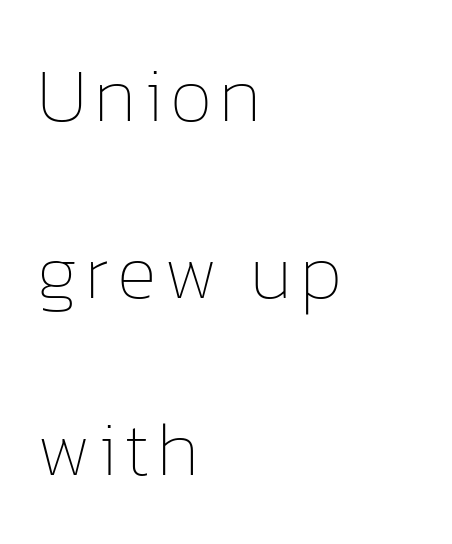
This sample has the flowing, uneven cadence of proportional lettering. Does the copy run flush right? No — it runs flush left. Only glyphs here, with clear space below each row. The weight tops out at a normal text grade. Posture: straight, roman, zero tilt.
